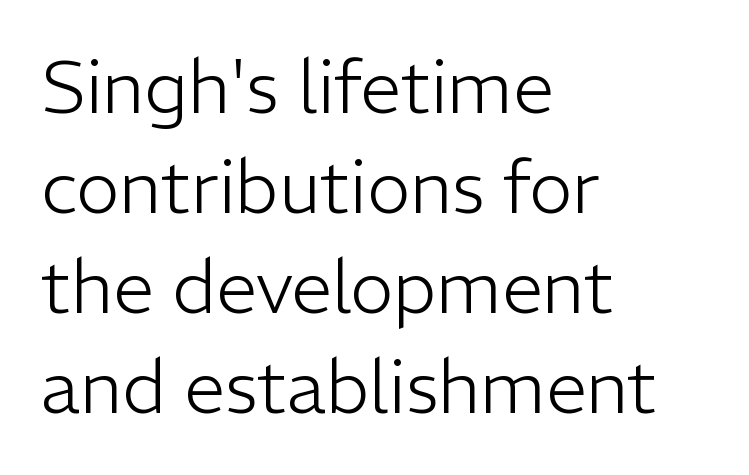
{"serif": "no", "italic": "no", "bold": "no", "weight": "light", "width": "normal", "stroke_contrast": "low", "x_height": "medium", "monospaced": "no", "underline": "no", "align": "left", "line_spacing": "normal", "line_spacing_ratio": 1.37, "letter_spacing": "normal", "letter_spacing_em": 0.0, "glyph_px": 73}
